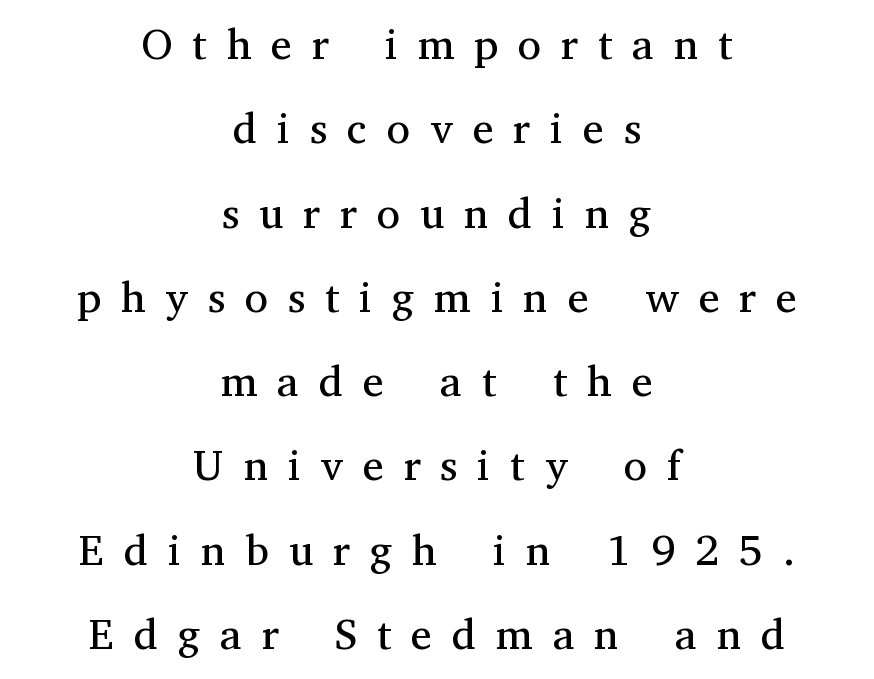
{"serif": "yes", "italic": "no", "bold": "no", "weight": "regular", "width": "normal", "stroke_contrast": "medium", "x_height": "medium", "monospaced": "no", "underline": "no", "align": "center", "line_spacing": "loose", "line_spacing_ratio": 1.96, "letter_spacing": "wide", "letter_spacing_em": 0.46, "glyph_px": 43}
